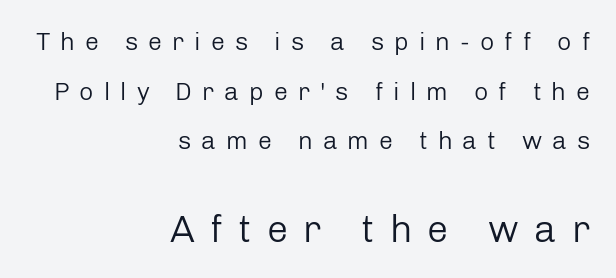
Q: Is the text bold? A: No.
Q: Is the text italic (slanted)? A: No, it is upright.
Q: Is the typeface a serif or a sans-serif typeface? A: Sans-serif.
Q: Is the text underlined? A: No.
Q: How is the paragraph aligned? A: Right-aligned.
Q: Is the spacing between letters normal or unusually wide? A: Unusually wide.
Q: Is the spacing between lines tight, normal or loose? A: Loose.
Q: Which block of text is set in a larger size, the first (top) or the second (bottom)? A: The second (bottom) one.
Q: Width (condensed, normal, or wide)? A: Normal.
Q: Stroke contrast? A: Low.
Q: x-height? A: Medium.
Q: Monospaced? A: No.
